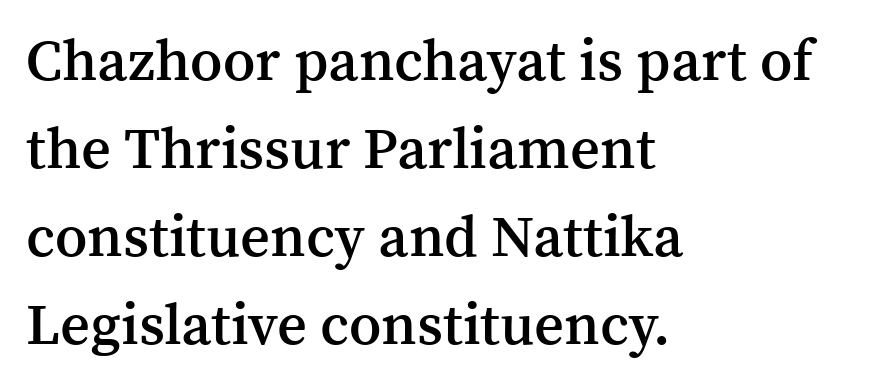
The image shows 58 px semibold serif type, upright; set left-aligned, normal line spacing (1.52x), normal letter spacing, not underlined; medium stroke contrast and a medium x-height.
